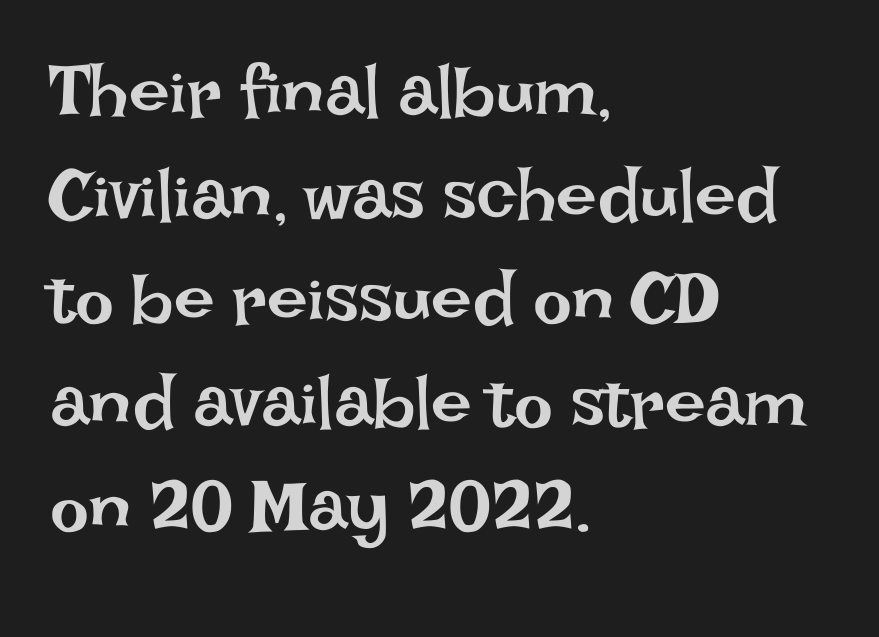
Q: Is the text bold? A: No.
Q: Is the text italic (slanted)? A: No, it is upright.
Q: Is the text underlined? A: No.
Q: How is the paragraph aligned? A: Left-aligned.
Q: Is the spacing between letters normal or unusually wide? A: Normal.
Q: Is the spacing between lines tight, normal or loose? A: Normal.
Q: Width (condensed, normal, or wide)? A: Normal.
Q: Stroke contrast? A: Low.
Q: x-height? A: Large.
Q: Monospaced? A: No.
